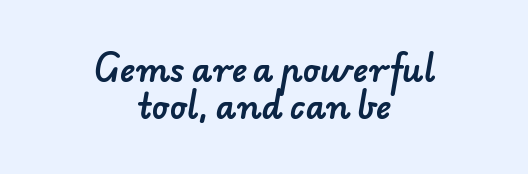
Q: Is the typeface a serif or a sans-serif typeface? A: Sans-serif.
Q: Is the text underlined? A: No.
Q: How is the paragraph aligned? A: Centered.
Q: Is the spacing between letters normal or unusually wide? A: Normal.
Q: Is the spacing between lines tight, normal or loose? A: Tight.
Q: Width (condensed, normal, or wide)? A: Normal.
Q: Stroke contrast? A: Low.
Q: x-height? A: Small.
Q: Monospaced? A: No.
